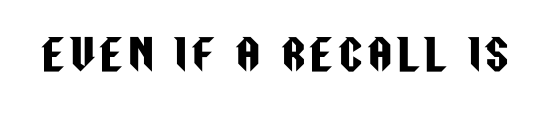
Examine the stroke ends and you'll find no serifs. Descender tails drop into unmarked territory. The letters advance in unequal steps, a hallmark of proportional type. Posture: straight, roman, zero tilt.
